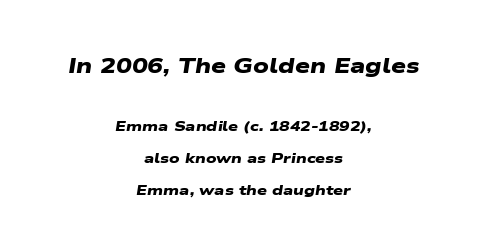
{"bold": "yes", "underline": "no", "align": "center", "line_spacing": "loose", "line_spacing_ratio": 2.29, "letter_spacing": "normal", "letter_spacing_em": 0.0, "larger_block": "first", "size_ratio": 1.5, "glyph_px": 21}
